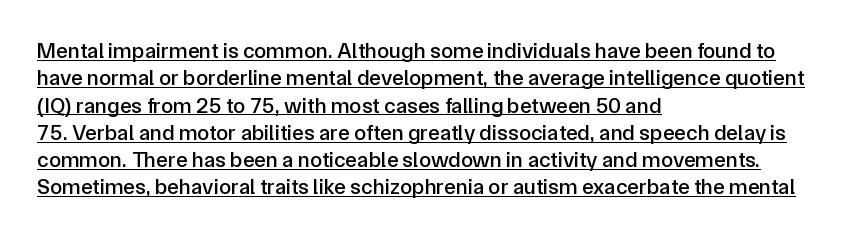
Q: Is the text italic (slanted)? A: No, it is upright.
Q: Is the text underlined? A: Yes.
Q: How is the paragraph aligned? A: Left-aligned.
Q: Is the spacing between letters normal or unusually wide? A: Normal.
